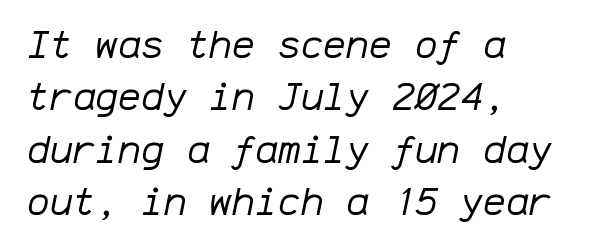
Q: Is the text bold? A: No.
Q: Is the text italic (slanted)? A: Yes, it leans right by about 12 degrees.
Q: Is the text underlined? A: No.
Q: How is the paragraph aligned? A: Left-aligned.
Q: Is the spacing between letters normal or unusually wide? A: Normal.
Q: Is the spacing between lines tight, normal or loose? A: Normal.
Q: Width (condensed, normal, or wide)? A: Normal.
Q: Stroke contrast? A: Low.
Q: x-height? A: Medium.
Q: Monospaced? A: Yes.
